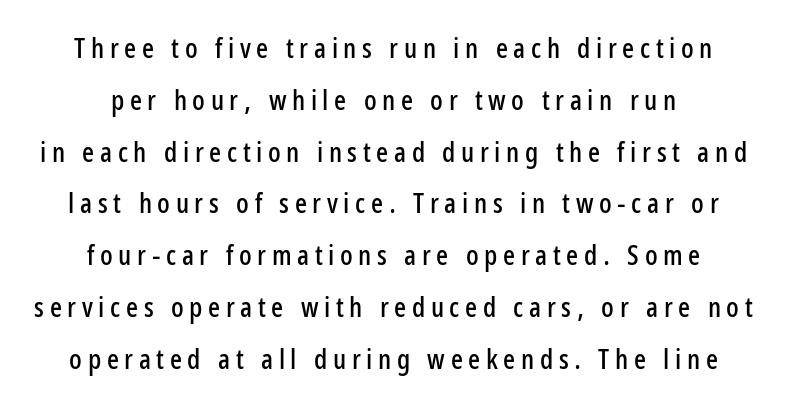
{"serif": "no", "italic": "no", "width": "condensed", "stroke_contrast": "low", "x_height": "medium", "monospaced": "no", "underline": "no", "align": "center", "line_spacing_ratio": 1.85, "letter_spacing": "wide", "letter_spacing_em": 0.2, "glyph_px": 28}
